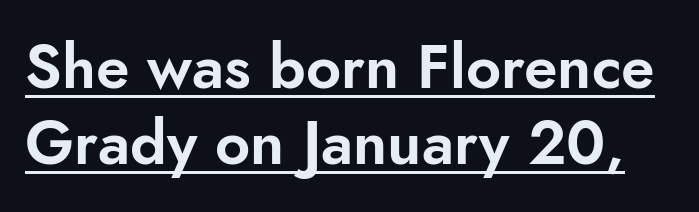
The image shows 61 px sans-serif type, upright; set normal line spacing (1.25x), normal letter spacing, underlined; low stroke contrast and a small x-height.
